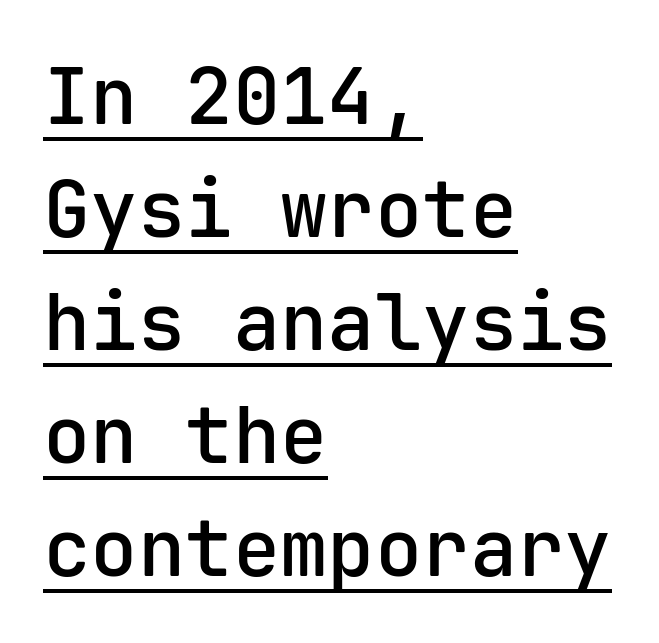
Interline gaps are of average width in this sample. Heft: intermediate — a semibold. A typesetter would call this zero additional tracking. The font's upright variant was chosen for this text.
